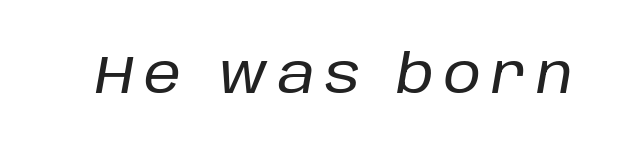
The image shows 53 px text type, italic (leaning right); set unusually wide letter spacing (+0.2 em), not underlined; low stroke contrast and a large x-height.
